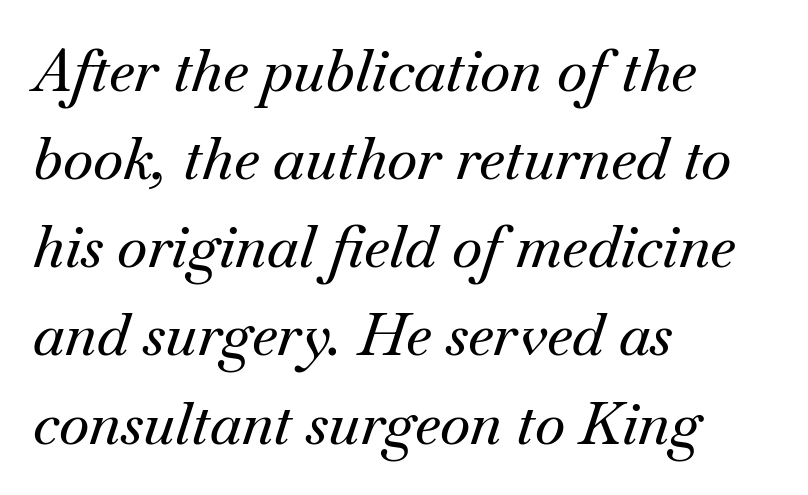
The passage shown is typeset with a serif family. Vertically, the passage feels balanced, rows spaced as you'd expect. All the whitespace from short lines collects on the right. The line texture is even and compact thanks to regular tracking.
